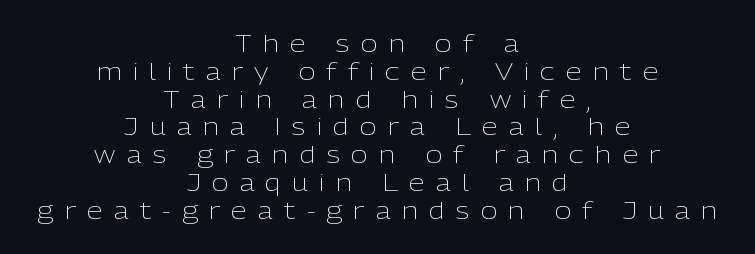
The image shows 23 px text type, upright; set centered, line spacing 1.21x, unusually wide letter spacing (+0.48 em), not underlined.
